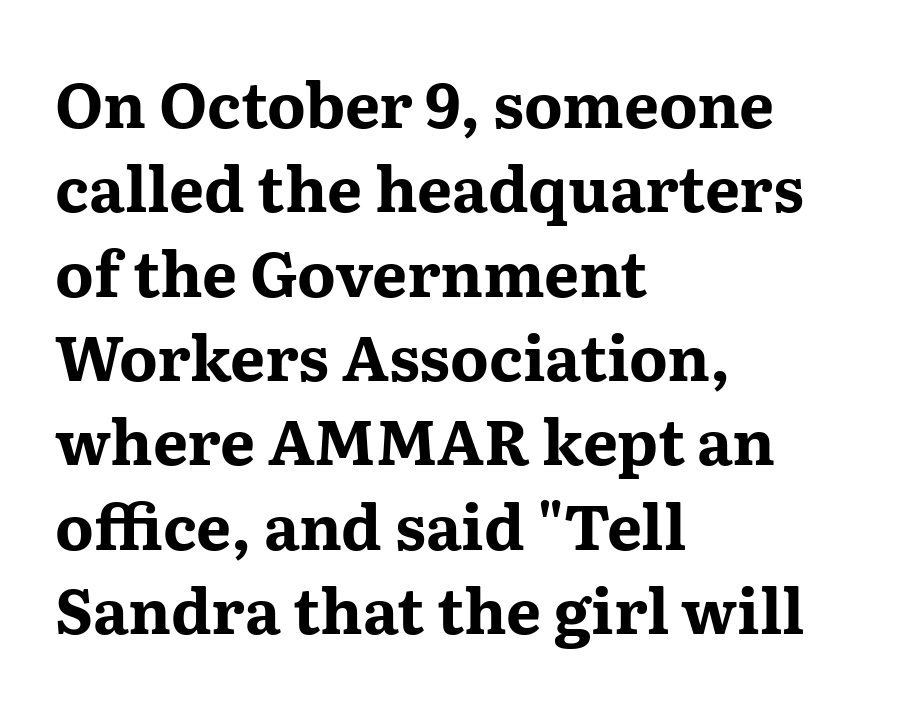
The characters look thick and weighty, a clear bold. Default kerning and tracking; the words read as compact shapes. Varying glyph widths throughout — classic text-font behaviour. Leading matches the norm, producing a regular column. The text was rendered using a seriffed face with decorative stroke endings. Unmarked baselines from the first word to the last.
